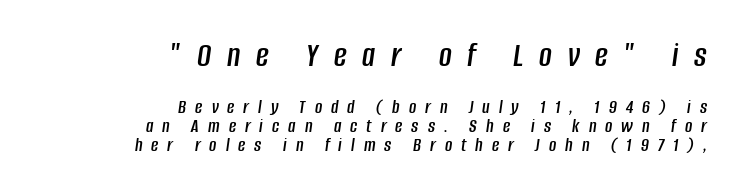
The image shows 35 px condensed type, italic (leaning right); set right-aligned, tight line spacing (0.95x), unusually wide letter spacing (+0.45 em), not underlined; the first (top) block is 1.75x larger; low stroke contrast and a large x-height.
